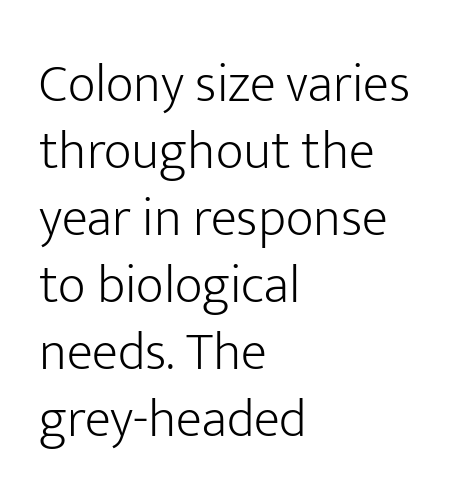
You could call the tracking neutral — neither tight nor loose. Here the designer chose a conventional face with non-uniform glyph widths. The passage shown is not underscored anywhere. Upright lettering throughout.
